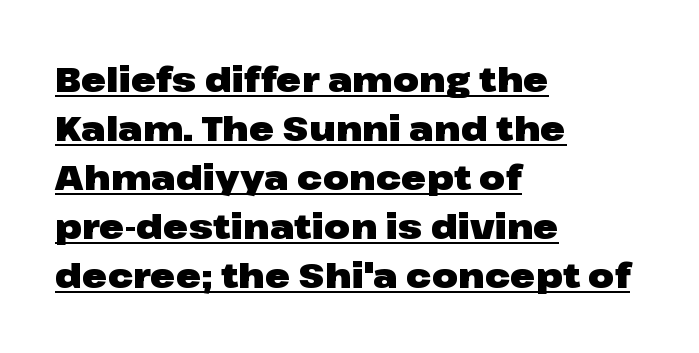
The image shows 34 px heavy, wide sans-serif type, upright; set left-aligned, normal line spacing (1.44x), normal letter spacing, underlined; low stroke contrast and a medium x-height.
